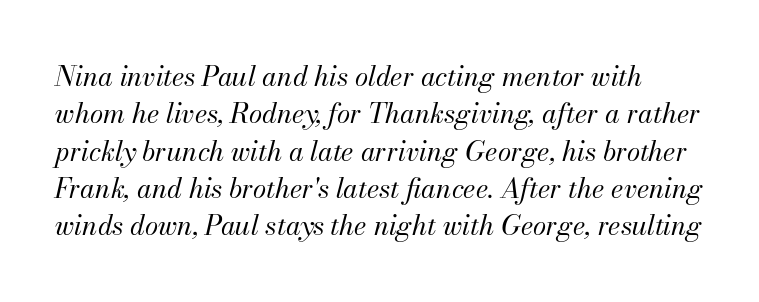
Weight class: somewhere from thin through regular. Interline gaps are of average width in this sample. Is the letter spacing exaggerated? No — it looks like the ordinary default. Every character sits at an angle, as italics do. Words float on clear page, feet unadorned.
